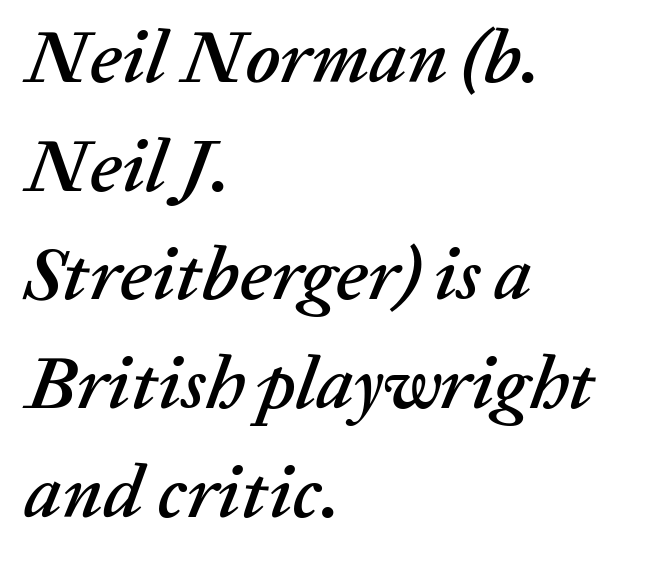
Q: Is the text italic (slanted)? A: Yes, it leans right by about 20 degrees.
Q: Is the text underlined? A: No.
Q: How is the paragraph aligned? A: Left-aligned.
Q: Is the spacing between letters normal or unusually wide? A: Normal.
Q: Is the spacing between lines tight, normal or loose? A: Normal.
Q: Width (condensed, normal, or wide)? A: Normal.
Q: Stroke contrast? A: Low.
Q: x-height? A: Medium.
Q: Monospaced? A: No.
